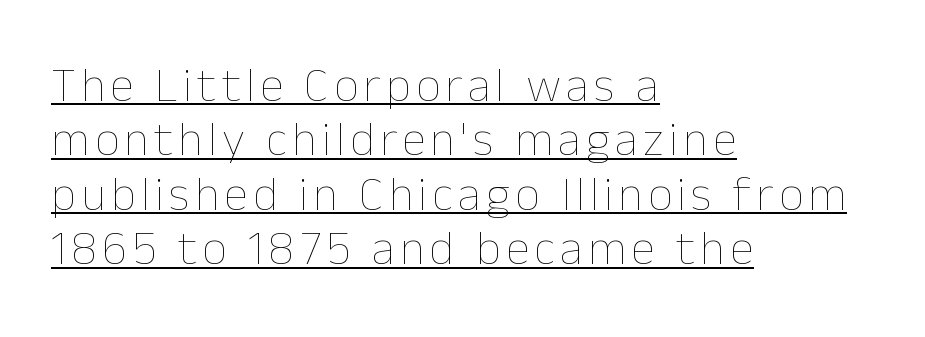
{"italic": "no", "bold": "no", "weight": "thin", "width": "normal", "stroke_contrast": "low", "x_height": "medium", "monospaced": "no", "underline": "yes", "align": "left", "line_spacing": "tight", "line_spacing_ratio": 1.11, "glyph_px": 49}
